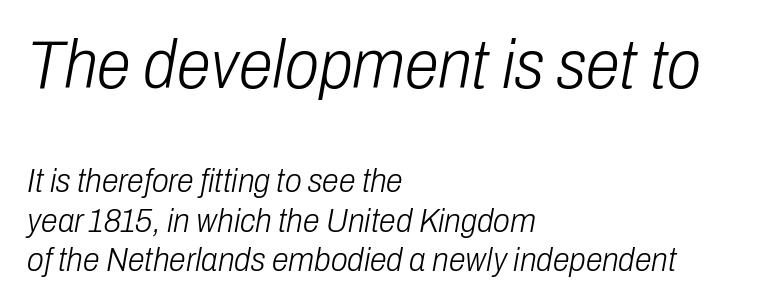
The image shows 69 px light, condensed type, italic (leaning right); set left-aligned, line spacing 1.16x, normal letter spacing, not underlined; the first (top) block is 2.03x larger; low stroke contrast and a medium x-height.
